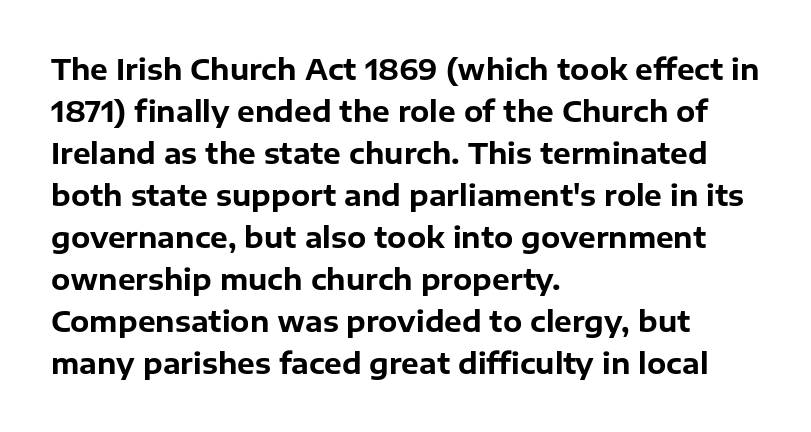
The baseline area is clear. In terms of letterspacing, this is plain default setting. Short and long lines alike share a common starting point at left. This block has exactly the height ordinary leading produces. Posture: vertical.
